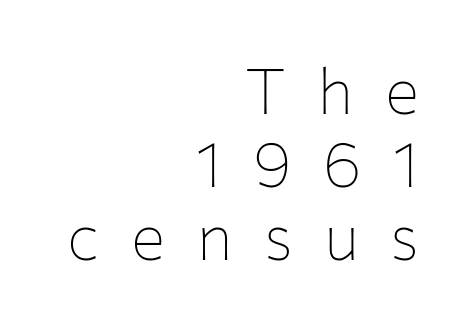
The image shows 64 px thin sans-serif type, upright; set right-aligned, tight line spacing (1.14x), unusually wide letter spacing (+0.49 em), not underlined; low stroke contrast and a medium x-height.
